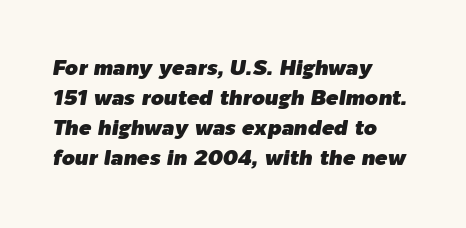
{"italic": "yes", "lean": "right", "slant_degrees": 9, "underline": "no", "align": "left", "line_spacing": "normal", "line_spacing_ratio": 1.43, "letter_spacing": "normal", "letter_spacing_em": 0.0, "glyph_px": 21}
